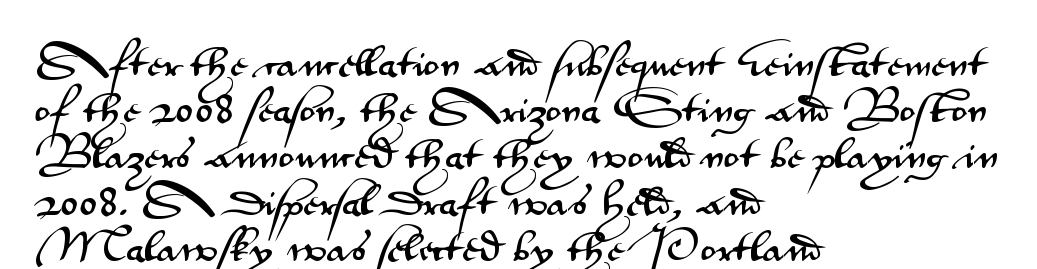
The image shows 33 px wide sans-serif type; set left-aligned, normal line spacing (1.4x), normal letter spacing, not underlined; medium stroke contrast and a small x-height.
